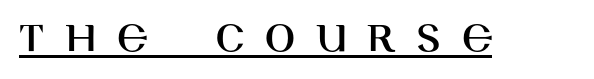
{"serif": "no", "italic": "no", "width": "normal", "stroke_contrast": "high", "x_height": "large", "monospaced": "no", "underline": "yes", "letter_spacing": "wide", "letter_spacing_em": 0.45, "glyph_px": 45}
